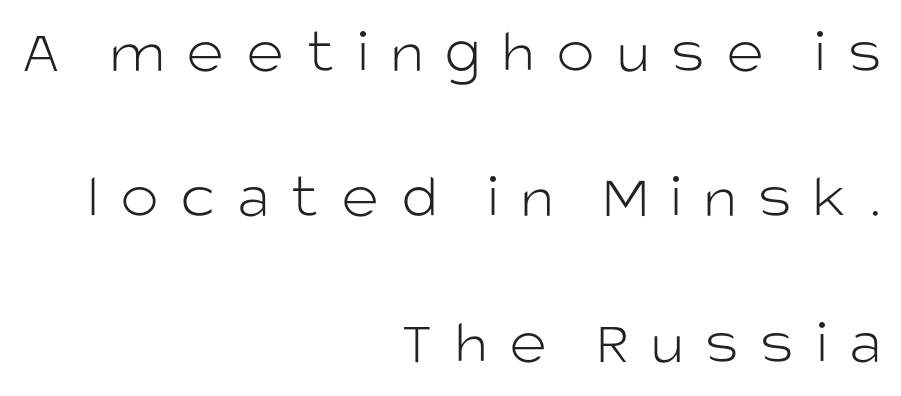
The image shows 64 px light sans-serif type, upright; set right-aligned, loose line spacing (2.27x), unusually wide letter spacing (+0.34 em), not underlined; low stroke contrast and a large x-height.
